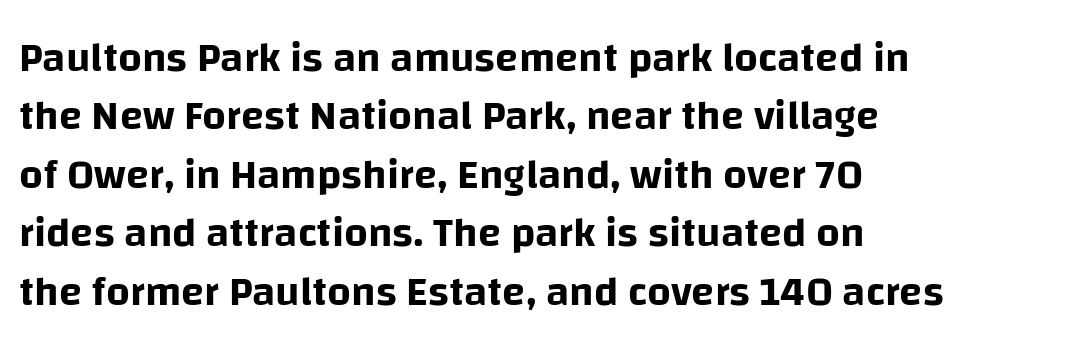
The image shows 42 px sans-serif type, upright; set left-aligned, normal line spacing (1.39x), normal letter spacing, not underlined; low stroke contrast and a large x-height.
